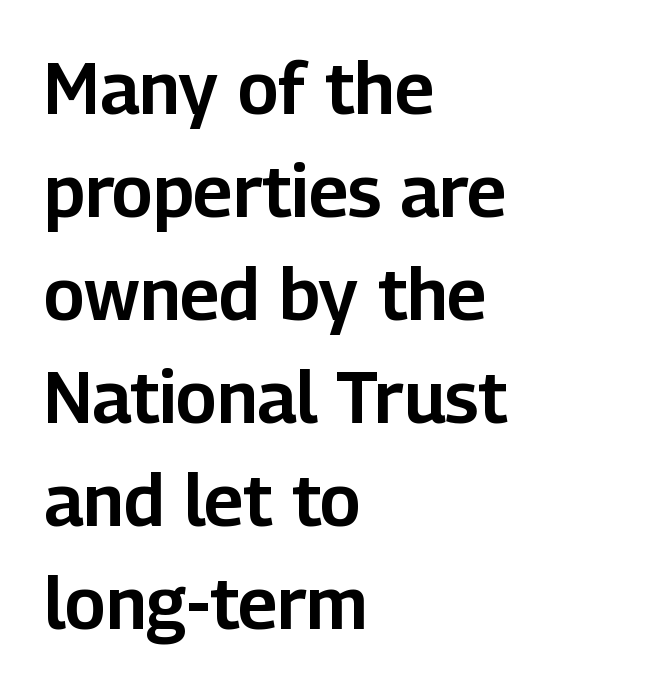
Q: Is the text italic (slanted)? A: No, it is upright.
Q: Is the typeface a serif or a sans-serif typeface? A: Sans-serif.
Q: Is the text underlined? A: No.
Q: How is the paragraph aligned? A: Left-aligned.
Q: Is the spacing between letters normal or unusually wide? A: Normal.
Q: Is the spacing between lines tight, normal or loose? A: Normal.
Q: Width (condensed, normal, or wide)? A: Normal.
Q: Stroke contrast? A: Low.
Q: x-height? A: Medium.
Q: Monospaced? A: No.
